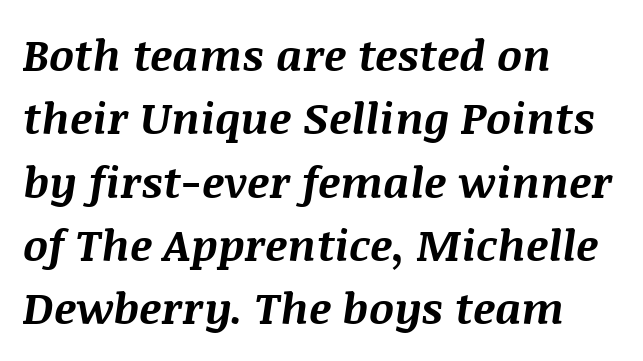
Q: Is the text bold? A: Yes.
Q: Is the text italic (slanted)? A: Yes, it leans right by about 8 degrees.
Q: Is the text underlined? A: No.
Q: How is the paragraph aligned? A: Left-aligned.
Q: Is the spacing between letters normal or unusually wide? A: Normal.
Q: Is the spacing between lines tight, normal or loose? A: Normal.
Q: Width (condensed, normal, or wide)? A: Normal.
Q: Stroke contrast? A: Medium.
Q: x-height? A: Large.
Q: Monospaced? A: No.
